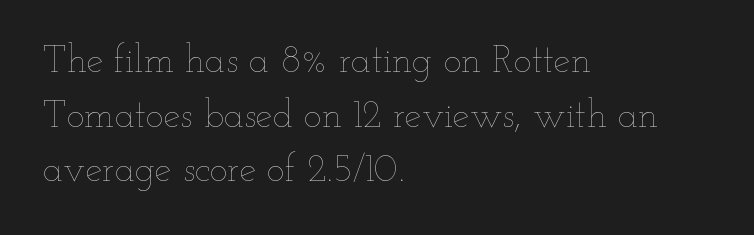
{"italic": "no", "bold": "no", "weight": "thin", "width": "wide", "stroke_contrast": "low", "x_height": "small", "monospaced": "no", "underline": "no", "align": "left", "line_spacing": "normal", "line_spacing_ratio": 1.44, "letter_spacing": "normal", "letter_spacing_em": 0.0, "glyph_px": 38}
